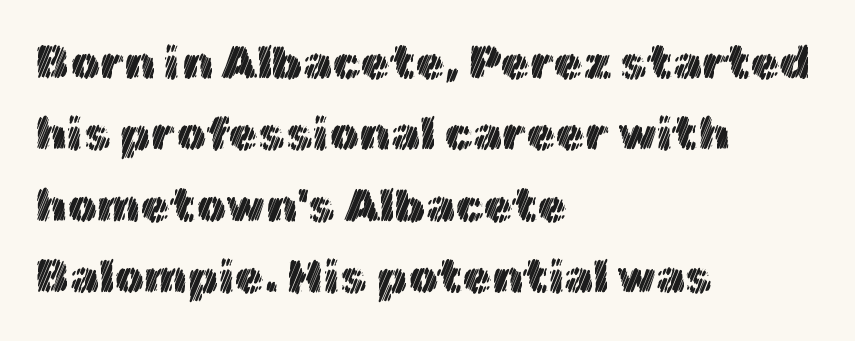
The compositor pushed each line to the left boundary. The passage shown is typed in a proportional face where columns would drift. Bare-footed words on every line. Upright lettering throughout.
